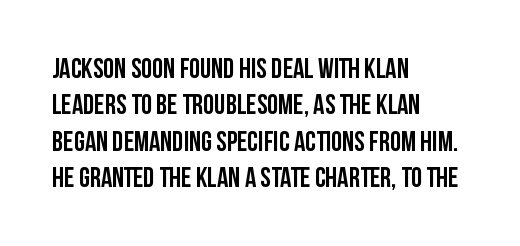
{"serif": "no", "italic": "no", "bold": "yes", "weight": "semibold", "width": "condensed", "stroke_contrast": "low", "x_height": "large", "monospaced": "no", "underline": "no", "align": "left", "line_spacing": "normal", "line_spacing_ratio": 1.3, "letter_spacing": "normal", "letter_spacing_em": 0.0, "glyph_px": 28}
